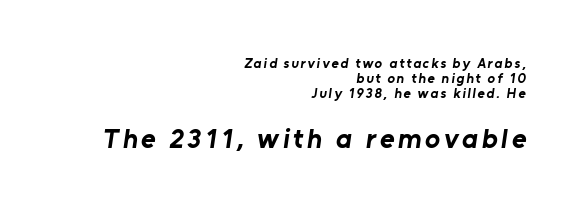
The image shows 28 px bold sans-serif type; set right-aligned, tight line spacing (1.07x), not underlined; the second (bottom) block is 2.0x larger; low stroke contrast and a medium x-height.
